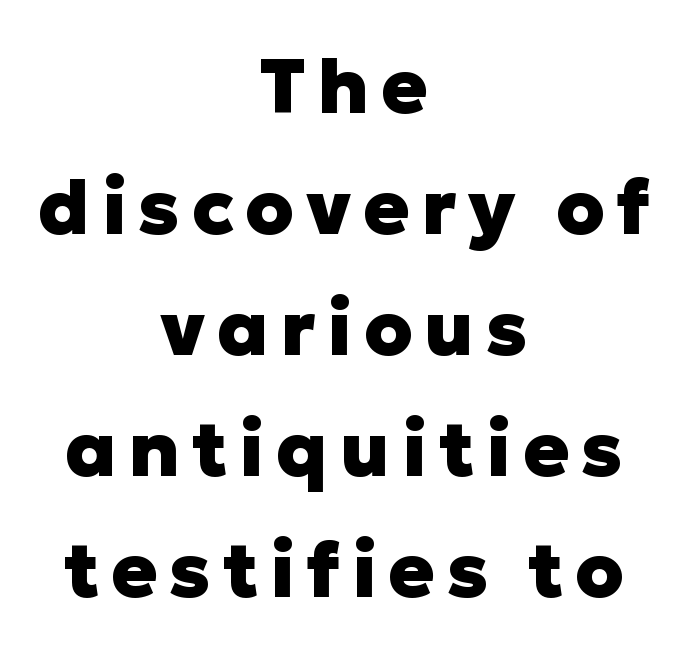
{"serif": "no", "italic": "no", "bold": "yes", "weight": "heavy", "width": "normal", "stroke_contrast": "low", "x_height": "medium", "monospaced": "no", "underline": "no", "align": "center", "line_spacing": "normal", "line_spacing_ratio": 1.57, "glyph_px": 77}
